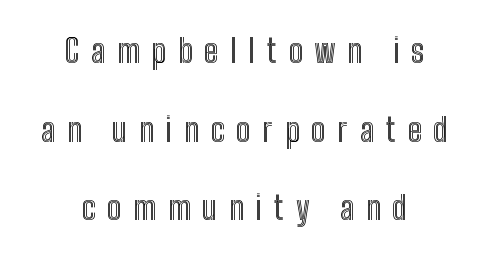
{"italic": "no", "width": "condensed", "x_height": "medium", "monospaced": "no", "underline": "no", "align": "center", "line_spacing": "loose", "line_spacing_ratio": 2.46, "letter_spacing": "wide", "letter_spacing_em": 0.36, "glyph_px": 32}
